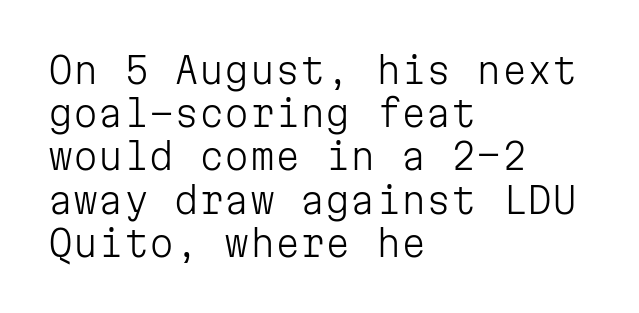
The image shows 36 px light sans-serif type, upright, monospaced; set left-aligned, line spacing 1.2x, normal letter spacing, not underlined; low stroke contrast and a medium x-height.
